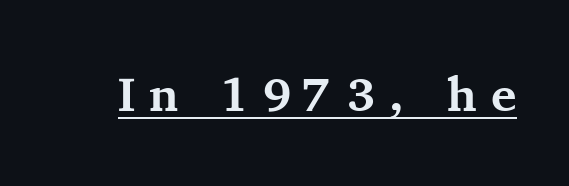
{"serif": "yes", "italic": "no", "bold": "yes", "weight": "bold", "width": "normal", "stroke_contrast": "medium", "x_height": "medium", "monospaced": "no", "underline": "yes", "letter_spacing": "wide", "letter_spacing_em": 0.29, "glyph_px": 48}
